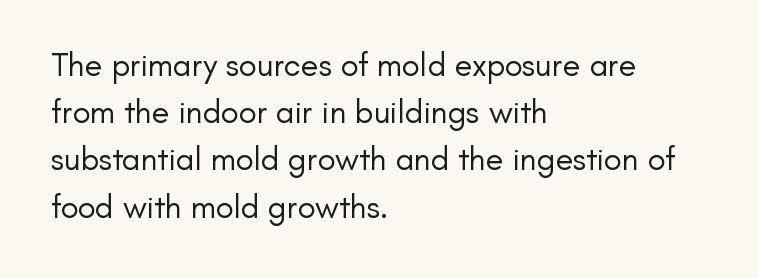
The image shows 33 px regular-weight sans-serif type, upright; set left-aligned, normal line spacing (1.43x), normal letter spacing, not underlined; low stroke contrast and a small x-height.
